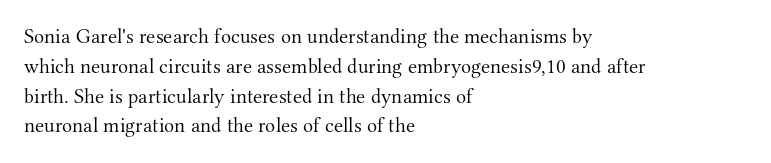
Q: Is the text bold? A: No.
Q: Is the text italic (slanted)? A: No, it is upright.
Q: Is the text underlined? A: No.
Q: How is the paragraph aligned? A: Left-aligned.
Q: Is the spacing between letters normal or unusually wide? A: Normal.
Q: Is the spacing between lines tight, normal or loose? A: Normal.
